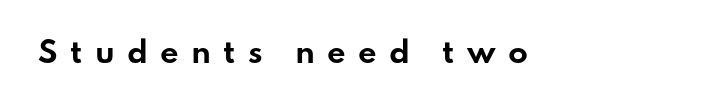
Varying glyph widths throughout — classic text-font behaviour. Style check: upright. Stroke terminals: plain, sans-serif. The type is letterspaced generously, with wide tracking.
